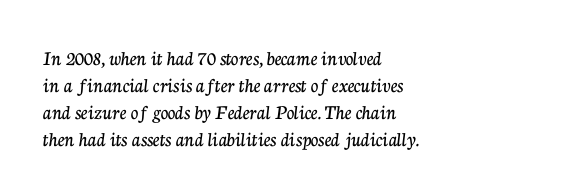
No word sits above an underline. A typesetter would call this leading conventional body-copy spacing. Nothing unusual about the tracking: characters are spaced as the font intends. Line starts are locked; line ends wander.
